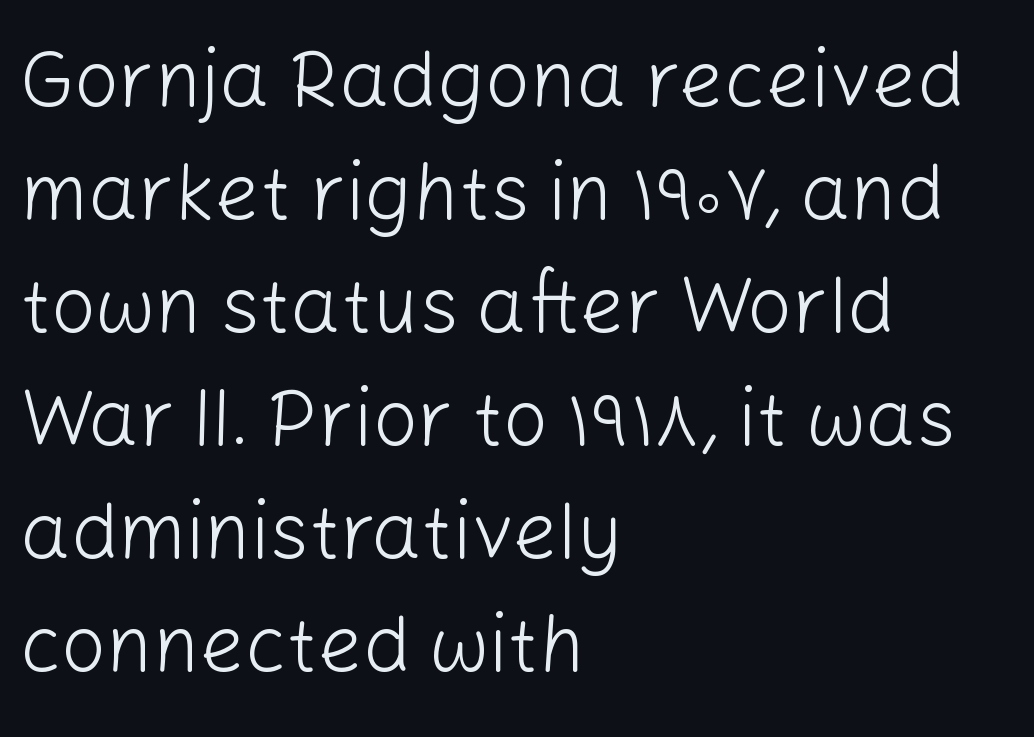
Compared with typical body copy, the letter spacing here is the same. No chunkiness to these letters — they're not bold. Compared with typical paragraphs, the rows here are spaced about the same. The typeface chosen for these lines omits serifs. Here the designer chose a conventional face with non-uniform glyph widths. Horizontal alignment here is leftward, the default for most running prose.
